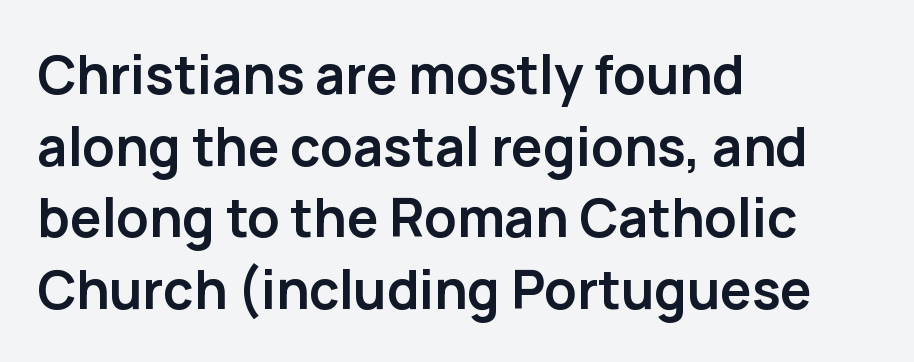
Examine the stroke ends and you'll find no serifs. Tall strokes in this sample are plumb rather than angled. Check under the words: just untouched page. The leading is moderate, giving the passage an even texture. A typesetter would call this proportional, since set widths differ per character. Each glyph is drawn with heavy, bold strokes.
